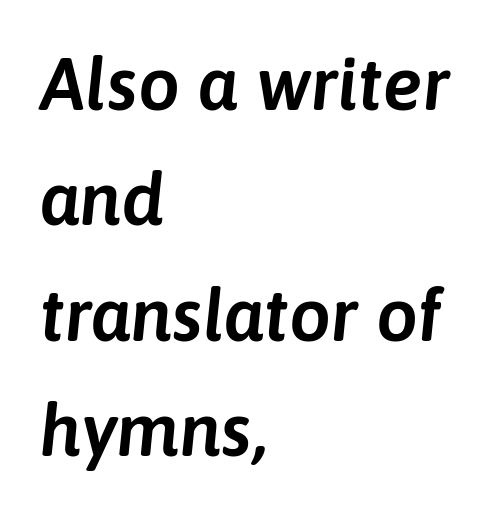
The image shows 74 px text type, italic (leaning right); set left-aligned, normal line spacing (1.56x), normal letter spacing, not underlined; low stroke contrast and a medium x-height.
